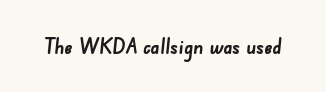
The image shows 21 px bold type; set normal letter spacing, not underlined.
